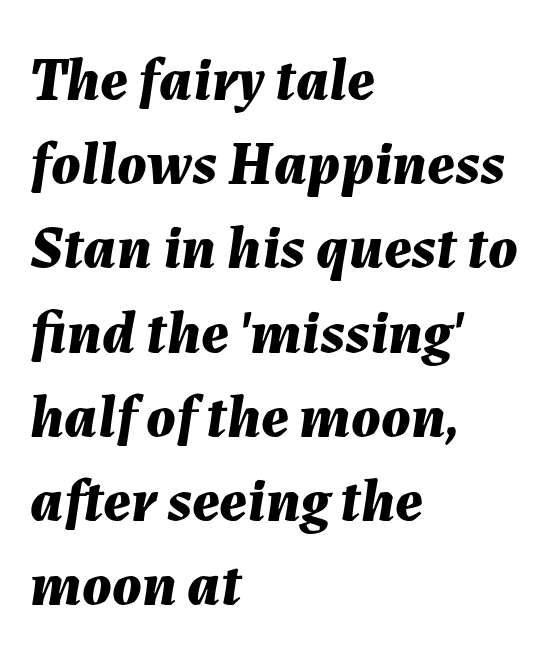
Q: Is the text bold? A: Yes.
Q: Is the text italic (slanted)? A: Yes, it leans right by about 7 degrees.
Q: Is the text underlined? A: No.
Q: How is the paragraph aligned? A: Left-aligned.
Q: Is the spacing between letters normal or unusually wide? A: Normal.
Q: Is the spacing between lines tight, normal or loose? A: Normal.
Q: Width (condensed, normal, or wide)? A: Normal.
Q: Stroke contrast? A: Medium.
Q: x-height? A: Medium.
Q: Monospaced? A: No.
